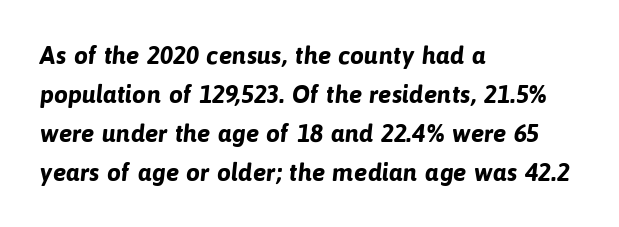
Q: Is the text bold? A: Yes.
Q: Is the text underlined? A: No.
Q: How is the paragraph aligned? A: Left-aligned.
Q: Is the spacing between letters normal or unusually wide? A: Normal.
Q: Is the spacing between lines tight, normal or loose? A: Normal.
